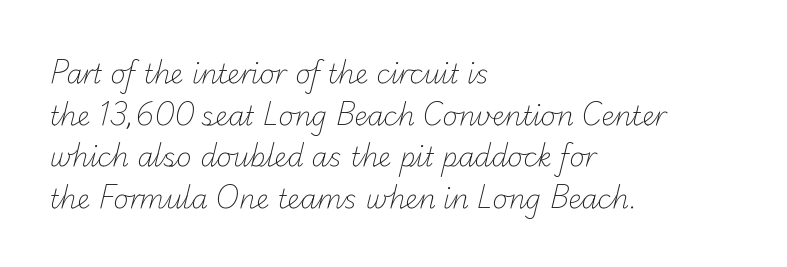
Type without underlining. Casual observation: everything's shoved over to the left. On a weight scale, this lands at 450 or below. These lines sit exactly where default settings would place them. The horizontal fit of the characters is conventional and even.
